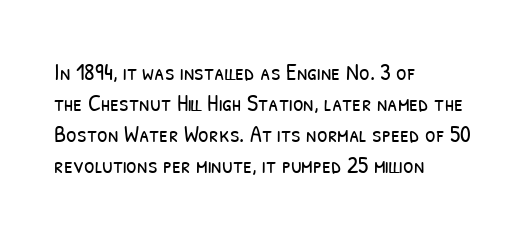
Descenders hang freely into open space. Weight: regular or lighter. One glance says typical: line gaps are just what's usual. You could call the tracking neutral — neither tight nor loose. If you drew a ruler down the left edge, every line would touch it.
